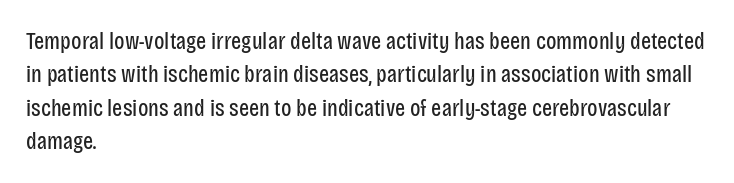
The image shows 24 px text type, upright; set left-aligned, normal line spacing (1.39x), normal letter spacing, not underlined.
